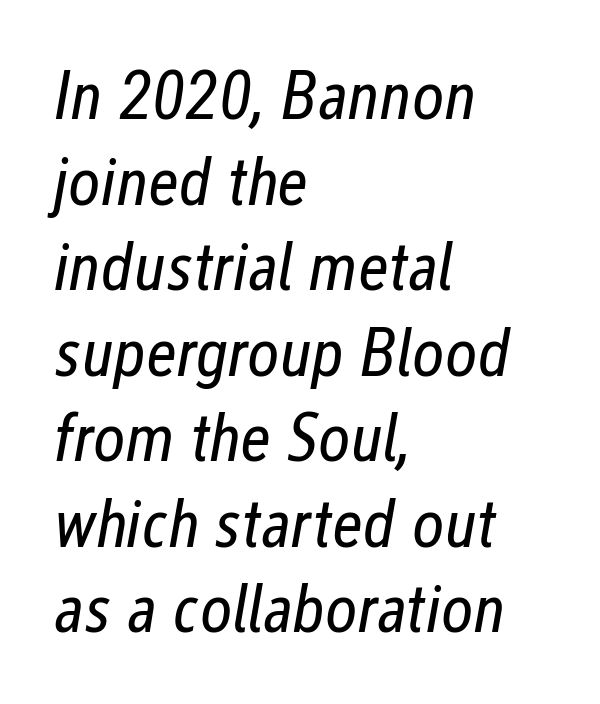
Q: Is the text bold? A: No.
Q: Is the text italic (slanted)? A: Yes, it leans right by about 12 degrees.
Q: Is the text underlined? A: No.
Q: How is the paragraph aligned? A: Left-aligned.
Q: Is the spacing between letters normal or unusually wide? A: Normal.
Q: Width (condensed, normal, or wide)? A: Condensed.
Q: Stroke contrast? A: Low.
Q: x-height? A: Medium.
Q: Monospaced? A: No.
